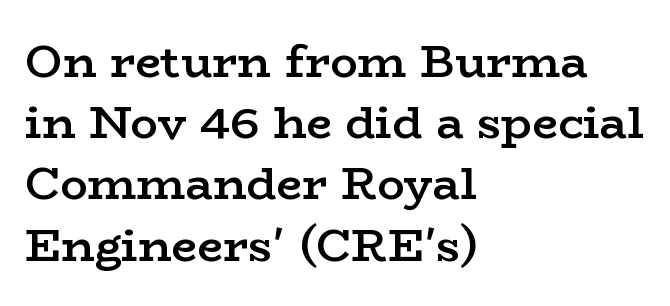
{"serif": "yes", "italic": "no", "bold": "semi", "weight": "semibold", "width": "wide", "stroke_contrast": "low", "x_height": "medium", "monospaced": "no", "underline": "no", "align": "left", "line_spacing": "normal", "line_spacing_ratio": 1.33, "letter_spacing": "normal", "letter_spacing_em": 0.0, "glyph_px": 46}
